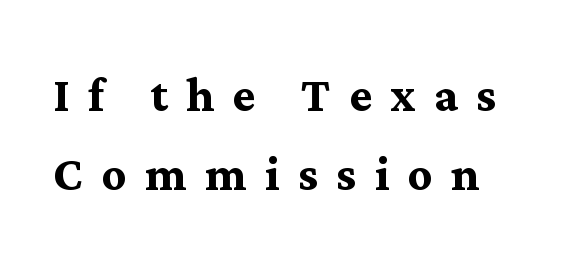
{"serif": "yes", "italic": "no", "bold": "yes", "weight": "semibold", "width": "normal", "stroke_contrast": "medium", "x_height": "medium", "monospaced": "no", "underline": "no", "line_spacing": "normal", "line_spacing_ratio": 1.29, "letter_spacing": "wide", "letter_spacing_em": 0.3, "glyph_px": 61}
